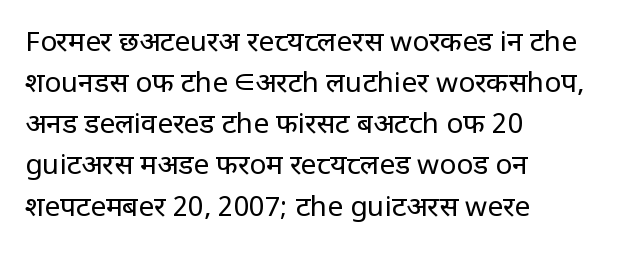
The image shows 28 px regular-weight sans-serif type, upright; set left-aligned, normal line spacing (1.47x), normal letter spacing, not underlined; low stroke contrast and a large x-height.
